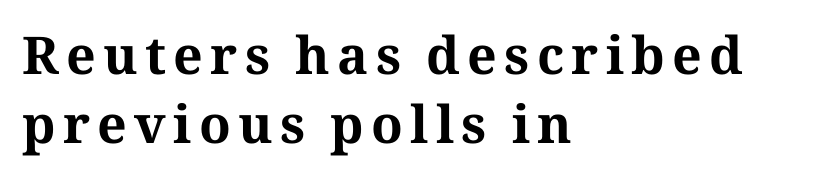
{"serif": "yes", "italic": "no", "bold": "yes", "weight": "bold", "width": "normal", "stroke_contrast": "medium", "x_height": "medium", "monospaced": "no", "underline": "no", "align": "left", "line_spacing": "normal", "line_spacing_ratio": 1.32, "glyph_px": 52}
